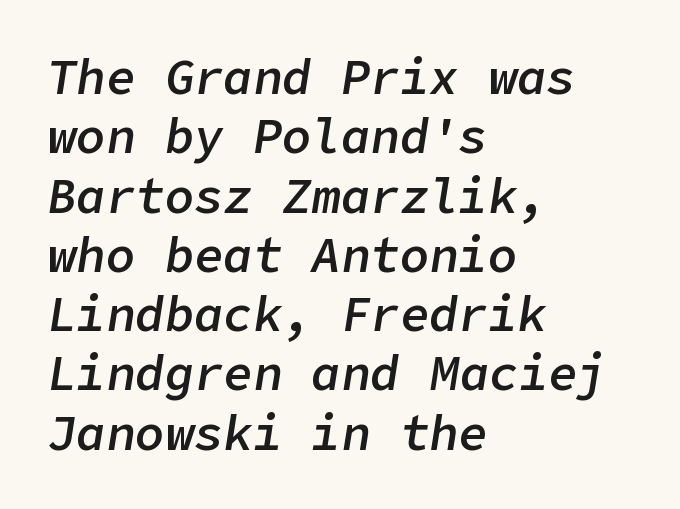
You could call the tracking neutral — neither tight nor loose. Weight check: semibold — heavier than regular, not quite bold. Notice how the stems are inclined rather than vertical — that's the hallmark of italics. This rendering features lettering with no underline.
